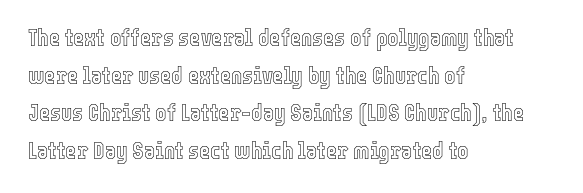
Q: Is the text italic (slanted)? A: No, it is upright.
Q: Is the text underlined? A: No.
Q: How is the paragraph aligned? A: Left-aligned.
Q: Is the spacing between letters normal or unusually wide? A: Normal.
Q: Is the spacing between lines tight, normal or loose? A: Normal.
